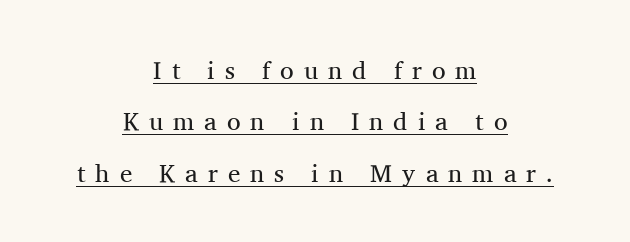
Q: Is the text bold? A: No.
Q: Is the text italic (slanted)? A: No, it is upright.
Q: Is the text underlined? A: Yes.
Q: How is the paragraph aligned? A: Centered.
Q: Is the spacing between letters normal or unusually wide? A: Unusually wide.
Q: Is the spacing between lines tight, normal or loose? A: Loose.
